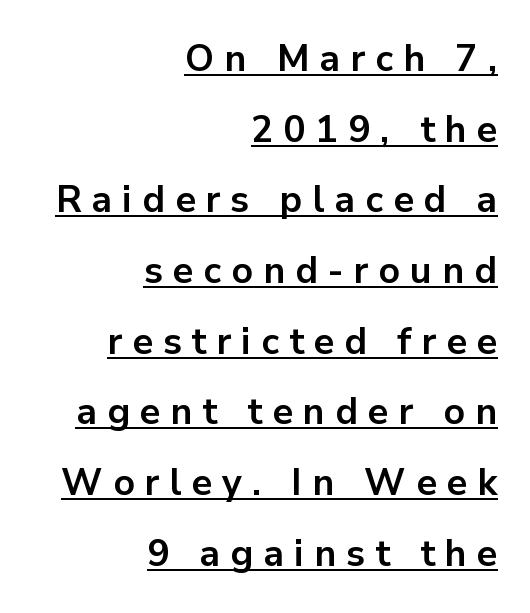
{"serif": "no", "italic": "no", "bold": "yes", "weight": "bold", "width": "normal", "stroke_contrast": "low", "x_height": "medium", "monospaced": "no", "underline": "yes", "align": "right", "line_spacing": "loose", "line_spacing_ratio": 1.91, "letter_spacing": "wide", "letter_spacing_em": 0.27, "glyph_px": 37}
